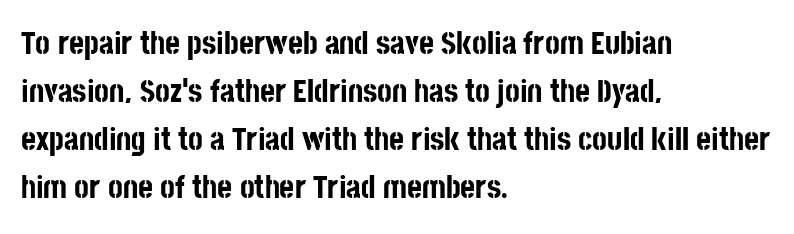
Q: Is the text bold? A: Yes.
Q: Is the text italic (slanted)? A: No, it is upright.
Q: Is the typeface a serif or a sans-serif typeface? A: Sans-serif.
Q: Is the text underlined? A: No.
Q: How is the paragraph aligned? A: Left-aligned.
Q: Is the spacing between letters normal or unusually wide? A: Normal.
Q: Is the spacing between lines tight, normal or loose? A: Normal.
Q: Width (condensed, normal, or wide)? A: Condensed.
Q: Stroke contrast? A: Low.
Q: x-height? A: Large.
Q: Monospaced? A: No.
